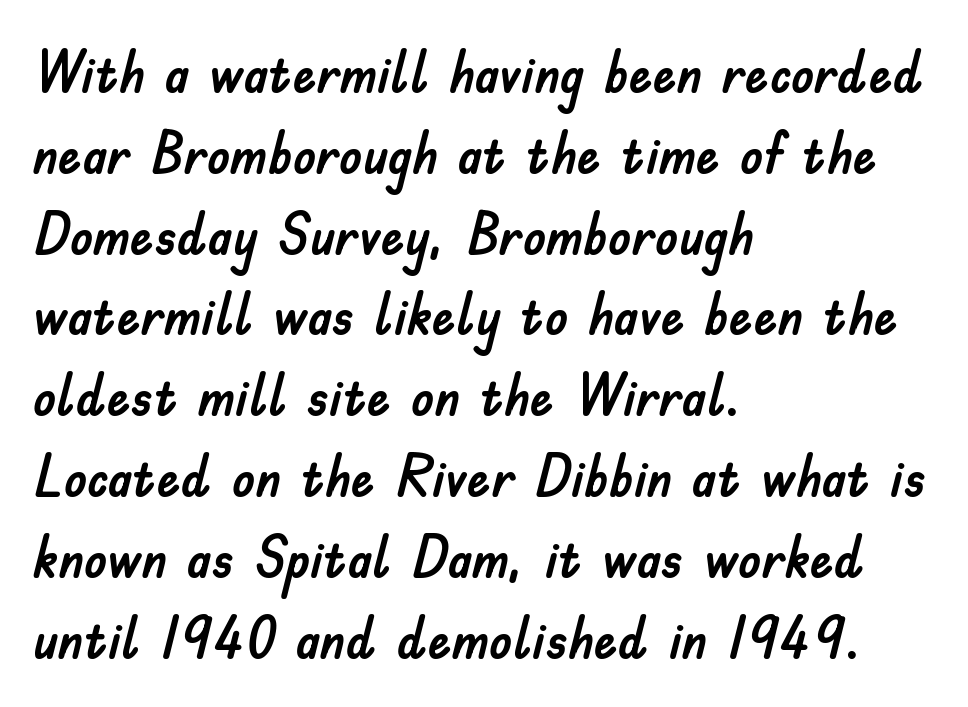
Q: Is the text italic (slanted)? A: Yes.
Q: Is the typeface a serif or a sans-serif typeface? A: Sans-serif.
Q: Is the text underlined? A: No.
Q: How is the paragraph aligned? A: Left-aligned.
Q: Is the spacing between letters normal or unusually wide? A: Normal.
Q: Is the spacing between lines tight, normal or loose? A: Normal.
Q: Width (condensed, normal, or wide)? A: Normal.
Q: Stroke contrast? A: Low.
Q: x-height? A: Small.
Q: Monospaced? A: No.
